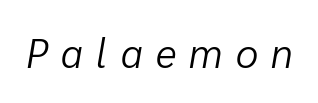
The image shows 40 px light type, italic (leaning right); set unusually wide letter spacing (+0.33 em), not underlined; low stroke contrast and a medium x-height.
